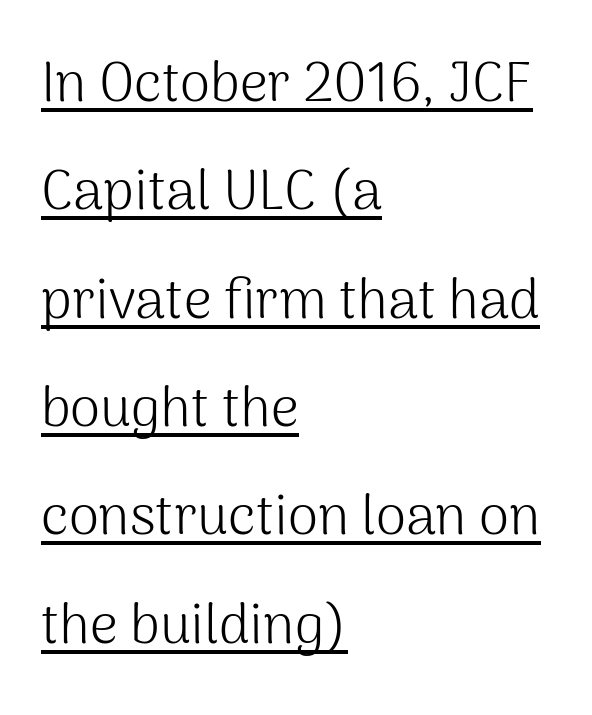
The image shows 55 px light sans-serif type, upright; set left-aligned, loose line spacing (1.97x), normal letter spacing, underlined; medium stroke contrast and a medium x-height.
